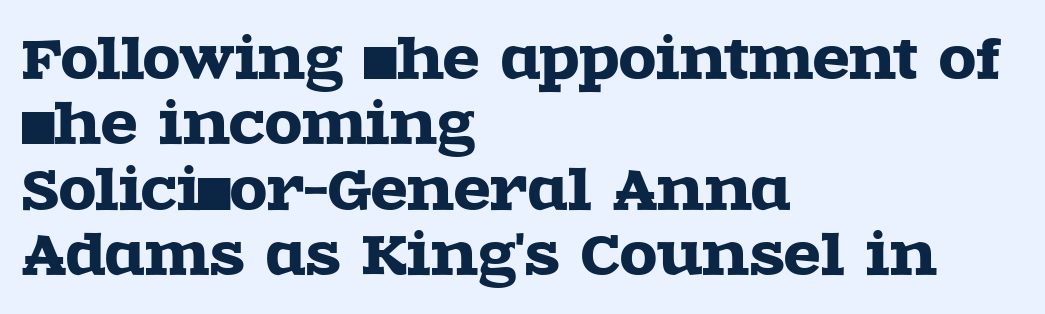
Q: Is the text italic (slanted)? A: No, it is upright.
Q: Is the typeface a serif or a sans-serif typeface? A: Serif.
Q: Is the text underlined? A: No.
Q: How is the paragraph aligned? A: Left-aligned.
Q: Is the spacing between letters normal or unusually wide? A: Normal.
Q: Width (condensed, normal, or wide)? A: Wide.
Q: x-height? A: Large.
Q: Monospaced? A: No.
